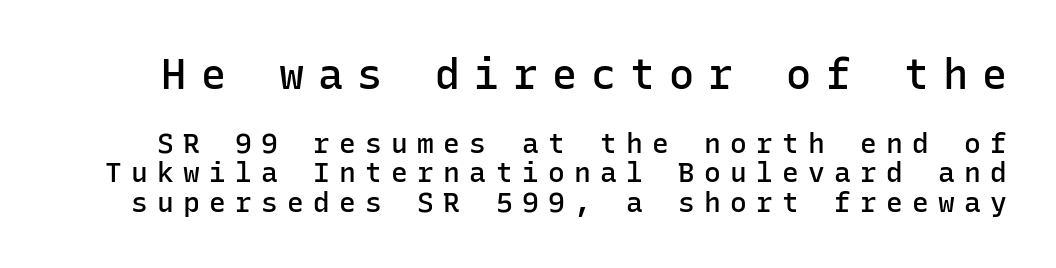
{"serif": "no", "italic": "no", "bold": "semi", "weight": "semibold", "width": "normal", "stroke_contrast": "low", "x_height": "medium", "monospaced": "yes", "underline": "no", "line_spacing": "tight", "line_spacing_ratio": 1.04, "letter_spacing": "wide", "letter_spacing_em": 0.33, "larger_block": "first", "size_ratio": 1.5, "glyph_px": 42}
